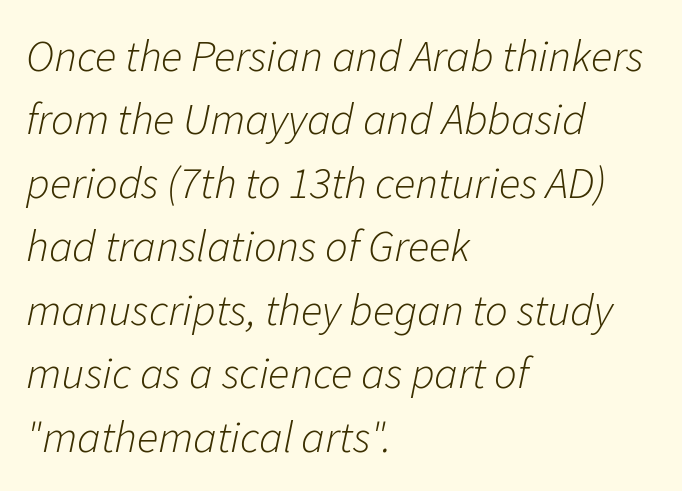
Notice how descenders clear the ascenders below comfortably — that's standard leading. Honestly, there is no underline to notice here at all. Do the characters align in a grid? No, the font is proportional. The typography opts for an oblique posture over an upright one. No heavy texture on the line: the type isn't bold.
